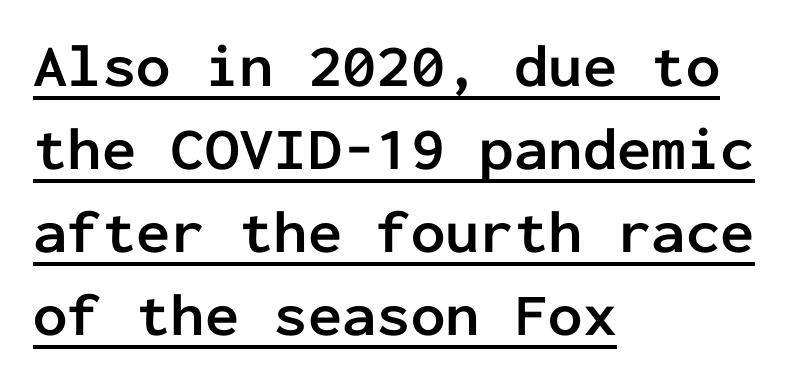
{"serif": "no", "italic": "no", "bold": "yes", "weight": "semibold", "width": "normal", "stroke_contrast": "low", "x_height": "medium", "monospaced": "yes", "underline": "yes", "align": "left", "line_spacing": "normal", "line_spacing_ratio": 1.36, "letter_spacing": "normal", "letter_spacing_em": 0.0, "glyph_px": 61}
